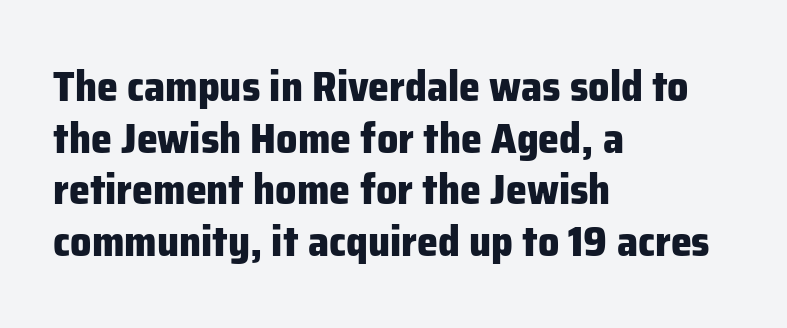
The image shows 42 px heavy sans-serif type, upright; set left-aligned, line spacing 1.23x, normal letter spacing, not underlined; low stroke contrast and a medium x-height.
